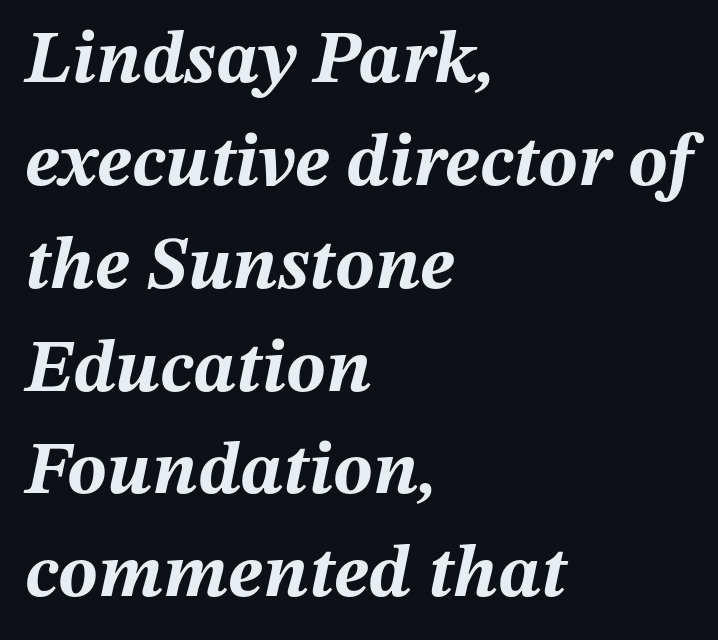
The passage shown is emphatically bold. This sample has the flowing, uneven cadence of proportional lettering. The compositor pushed each line to the left boundary. Honestly, the letter spacing is just normal — you wouldn't notice it.
